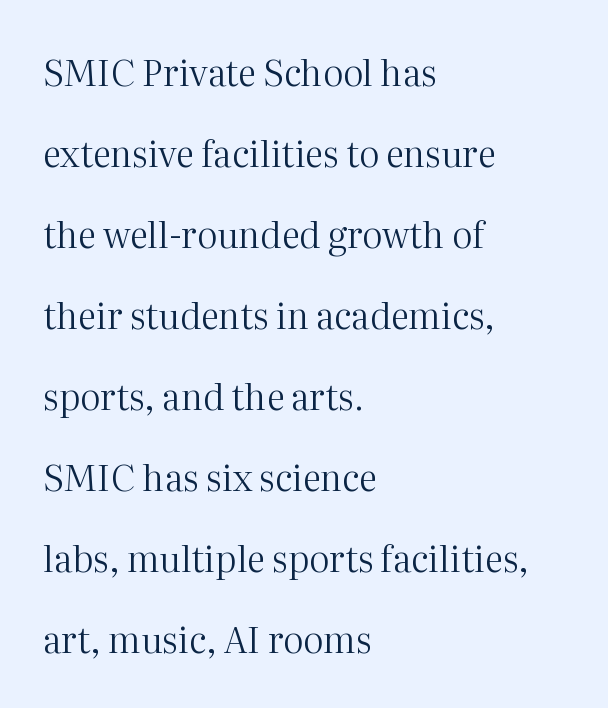
Compared with typical body copy, the letter spacing here is the same. Ascenders rise straight up at ninety degrees. Layout note: lines flush left. Each new line begins a long way beneath the previous one.
